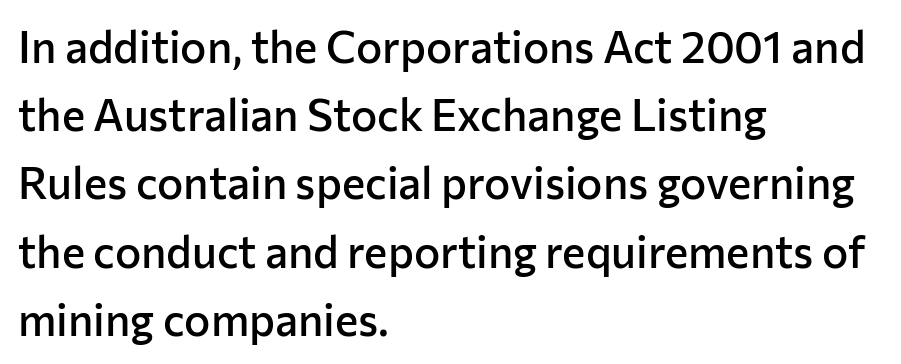
{"serif": "no", "italic": "no", "bold": "semi", "weight": "semibold", "width": "normal", "stroke_contrast": "low", "x_height": "medium", "monospaced": "no", "underline": "no", "align": "left", "line_spacing": "normal", "line_spacing_ratio": 1.55, "letter_spacing": "normal", "letter_spacing_em": 0.0, "glyph_px": 44}
